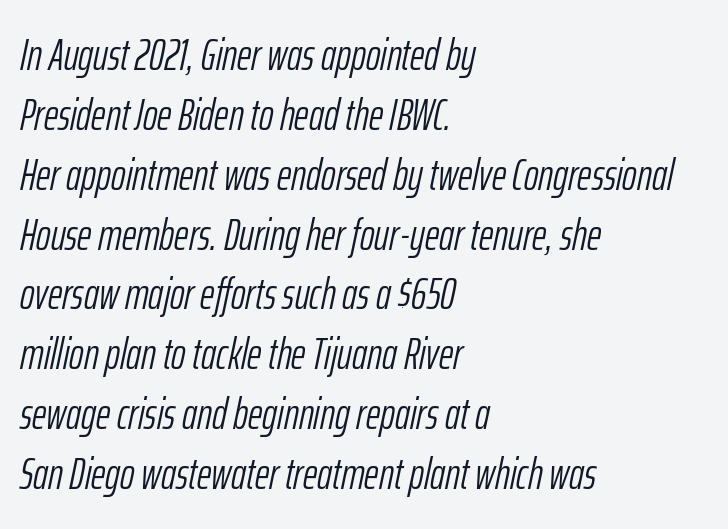
Rule under the text: the space is simply empty. On a weight scale, this lands at 450 or below. The lettering tilts uniformly, giving the passage an italic look. Does extra space separate the letters? No, they use regular spacing. The space between consecutive lines is moderate. These lines stack with their left ends in a neat column.
